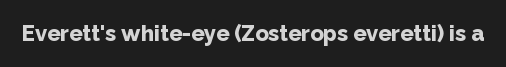
Q: Is the text bold? A: Yes.
Q: Is the text italic (slanted)? A: No, it is upright.
Q: Is the text underlined? A: No.
Q: Is the spacing between letters normal or unusually wide? A: Normal.
